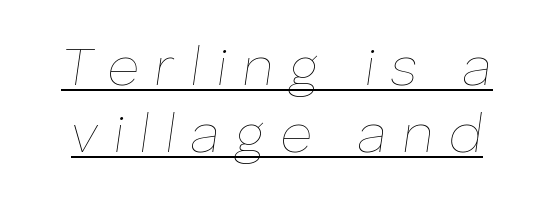
Each line of the rendering has a horizontal stroke beneath the glyphs. Substantial extra tracking has been applied to these lines. Character widths vary here, with narrow letters taking less room than wide ones. Yep, that's italic — everything's leaning. These glyphs show unthickened strokes, regular width or finer.
